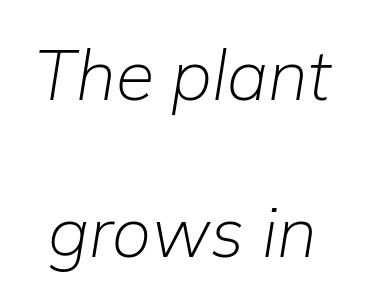
The image shows 70 px light type, italic (leaning right); set loose line spacing (2.25x), normal letter spacing, not underlined; low stroke contrast and a medium x-height.
